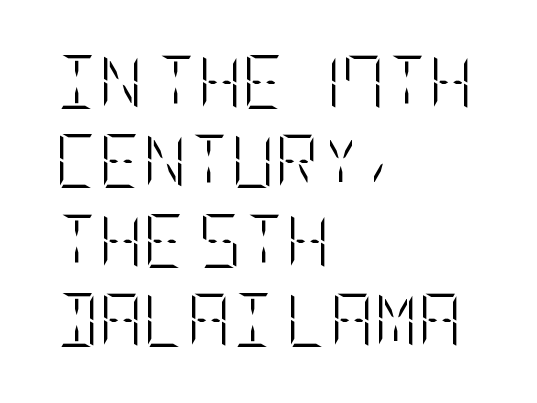
Heaviness? Minimal to ordinary, like unemphasized prose. You could call the tracking neutral — neither tight nor loose. The rows are spaced the way most documents space them. This rendering features lettering with no underline. The paragraph has a hard left edge and a soft right edge.
